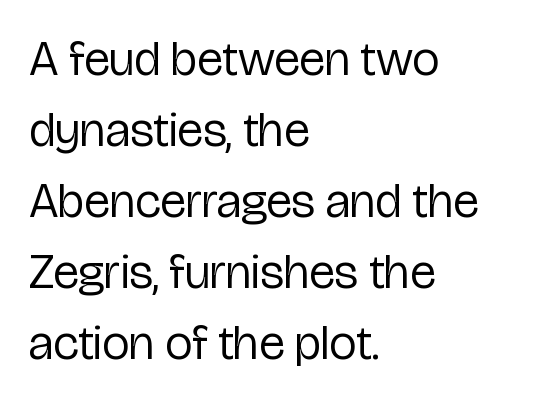
The letters sit at their default tracking, neither squeezed nor spread. Rendered with straight, roman letterforms. Honestly, there is no underline to notice here at all. Every row of glyphs begins at an identical x-position on the left.
